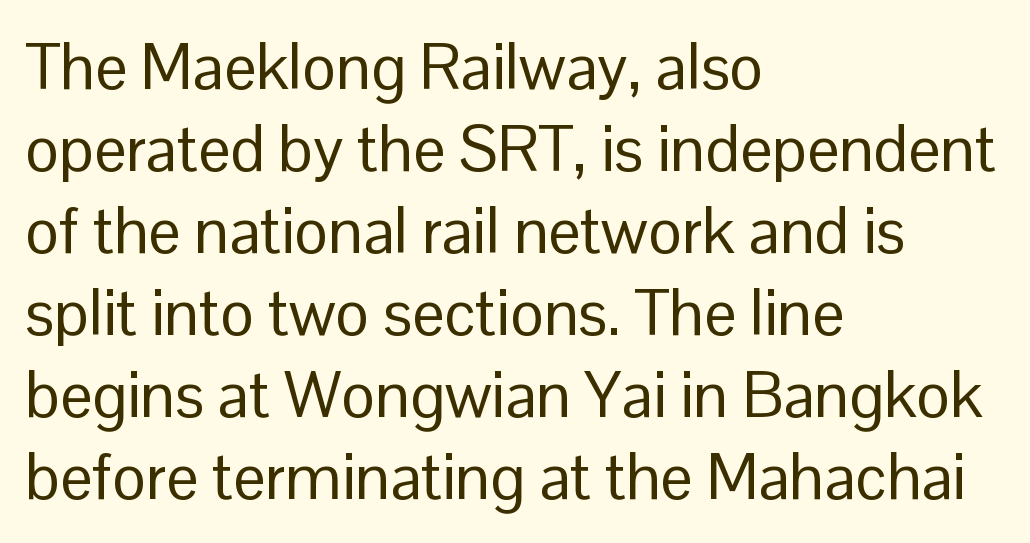
Q: Is the text bold? A: No.
Q: Is the text italic (slanted)? A: No, it is upright.
Q: Is the typeface a serif or a sans-serif typeface? A: Sans-serif.
Q: Is the text underlined? A: No.
Q: How is the paragraph aligned? A: Left-aligned.
Q: Is the spacing between letters normal or unusually wide? A: Normal.
Q: Is the spacing between lines tight, normal or loose? A: Normal.
Q: Width (condensed, normal, or wide)? A: Normal.
Q: Stroke contrast? A: Low.
Q: x-height? A: Medium.
Q: Monospaced? A: No.
